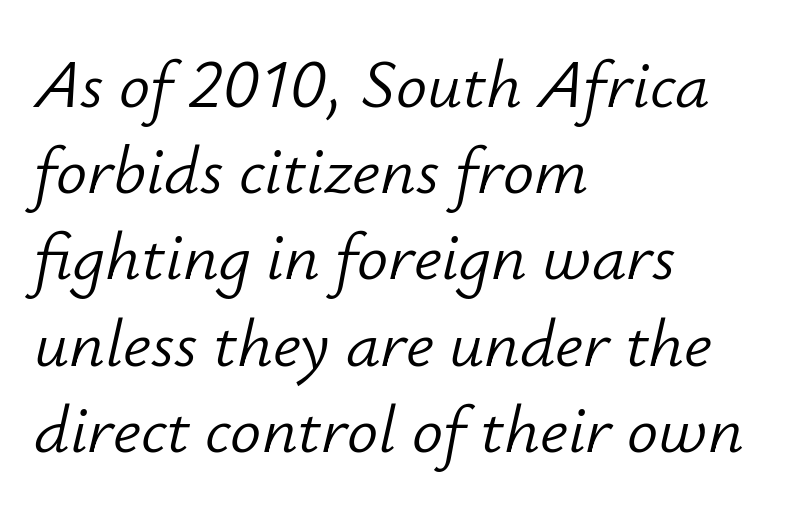
{"italic": "yes", "lean": "right", "slant_degrees": 12, "bold": "no", "weight": "light", "width": "normal", "stroke_contrast": "low", "x_height": "small", "monospaced": "no", "underline": "no", "align": "left", "line_spacing": "normal", "line_spacing_ratio": 1.25, "letter_spacing": "normal", "letter_spacing_em": 0.0, "glyph_px": 69}
